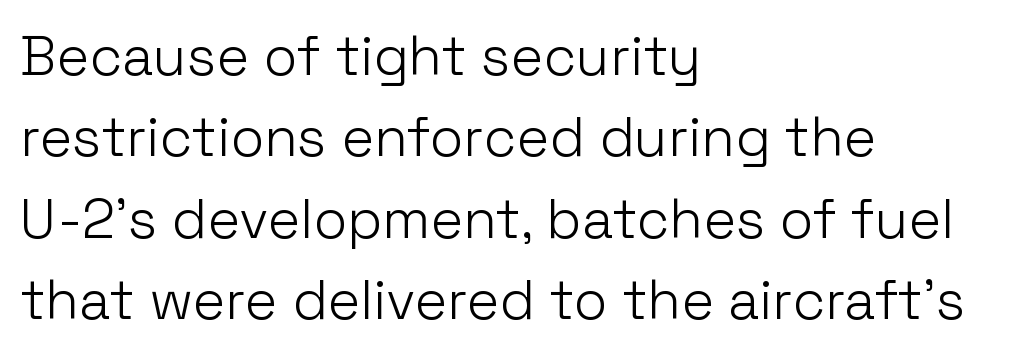
Unlike a traditional serif, this face leaves its strokes unadorned. Line beginnings align vertically; line endings do not. Here the designer chose a conventional face with non-uniform glyph widths. The foot of each line stays bare and open. Vertical stems look standard width or narrower in stroke. Observe the ordinary spacing: letters are neighbours, not strangers.
